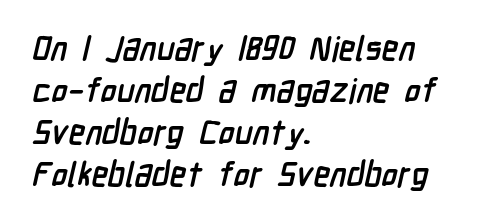
Horizontal alignment here is leftward, the default for most running prose. The type family on display is of the sans-serif kind. Note the varied advance widths — an 'i' is clearly narrower than an 'm'. The line texture is even and compact thanks to regular tracking. Any mark beneath the type? The region is blank. Its strokes are broad and dark, the hallmark of bold type.
